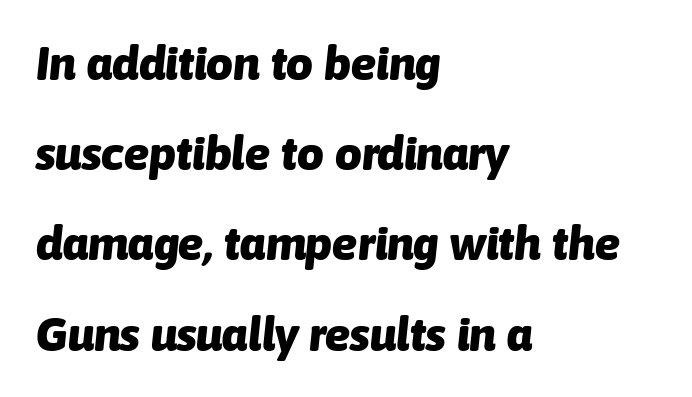
Typeset ragged right — the left edge is the straight one. You could fit nearly another row in the gap between these rows. The whole block is typeset with a tilt. Here the designer chose a conventional face with non-uniform glyph widths. Underline: absent.
